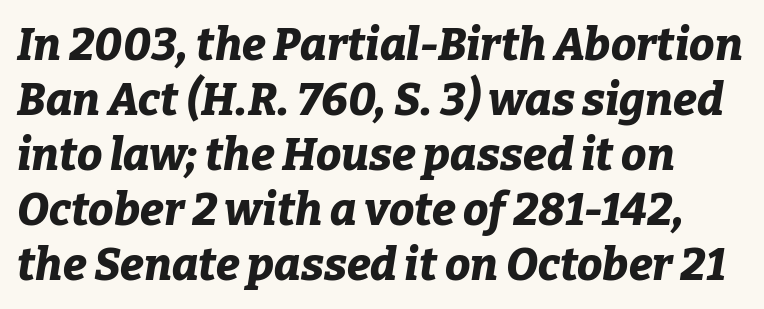
The image shows 45 px bold type, italic (leaning right); set line spacing 1.22x, normal letter spacing, not underlined; low stroke contrast and a medium x-height.
